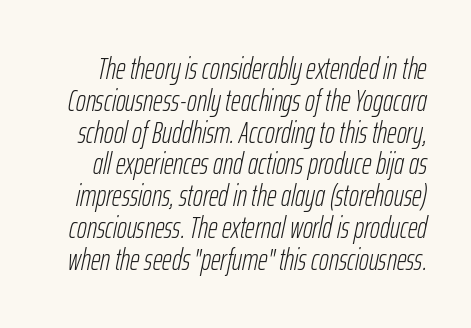
Q: Is the text bold? A: No.
Q: Is the text italic (slanted)? A: Yes, it leans right by about 12 degrees.
Q: Is the text underlined? A: No.
Q: Is the spacing between letters normal or unusually wide? A: Normal.
Q: Is the spacing between lines tight, normal or loose? A: Tight.
Q: Width (condensed, normal, or wide)? A: Condensed.
Q: Stroke contrast? A: Low.
Q: x-height? A: Medium.
Q: Monospaced? A: No.
